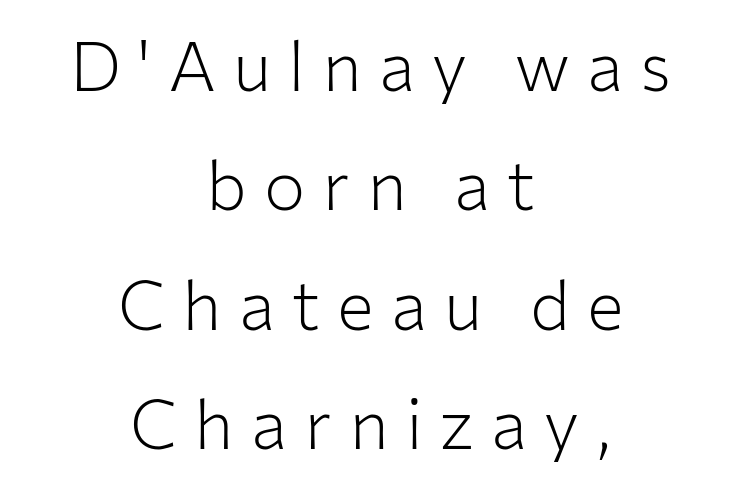
The letters stand upright; this is a roman face. How are the letters spaced? Widely, with obvious added tracking. Typographically, this falls in the sans-serif category. Ink coverage per letter is moderate at most.
